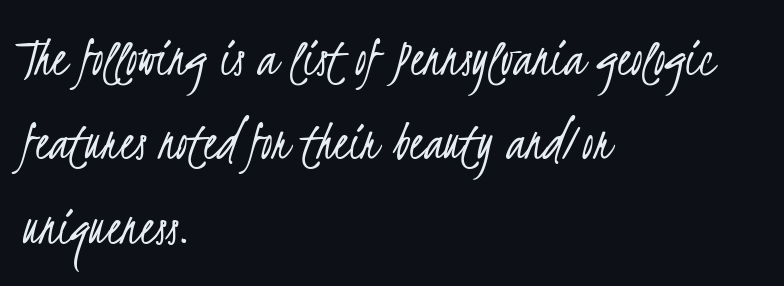
Unlike a traditional serif, this face leaves its strokes unadorned. Here the designer chose a conventional face with non-uniform glyph widths. The characters are drawn with everyday or finer stroke widths. Characters follow at the spacing the type designer built in. Each row of text sits above clean, open space. Where is the straight margin? On the left.
